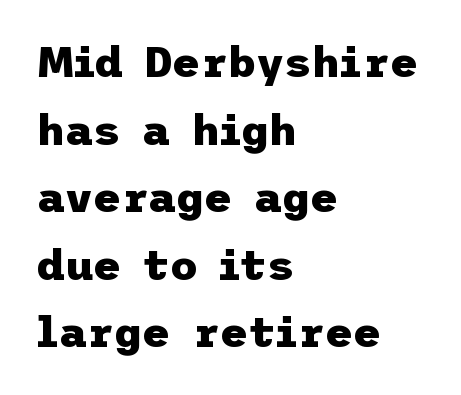
Caption: standard tracking, unaltered. The characters look thick and weighty, a clear bold. The rows are spaced the way most documents space them. Are there feet on the stems? There aren't — it's a sans. Vertical strokes here are truly vertical. The text block is weighted toward the left margin, trailing off unevenly rightward.
